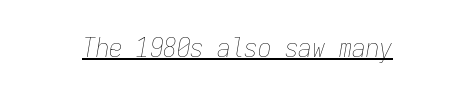
Q: Is the text bold? A: No.
Q: Is the text italic (slanted)? A: Yes, it leans right by about 9 degrees.
Q: Is the text underlined? A: Yes.
Q: How is the paragraph aligned? A: Centered.
Q: Is the spacing between letters normal or unusually wide? A: Normal.
